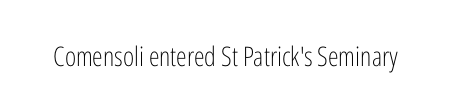
Q: Is the text bold? A: No.
Q: Is the text italic (slanted)? A: No, it is upright.
Q: Is the text underlined? A: No.
Q: Is the spacing between letters normal or unusually wide? A: Normal.
